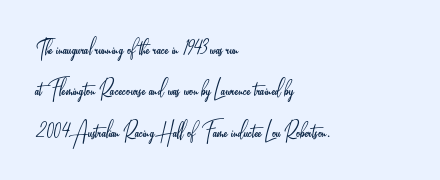
Q: Is the text bold? A: No.
Q: Is the text italic (slanted)? A: Yes.
Q: Is the text underlined? A: No.
Q: How is the paragraph aligned? A: Left-aligned.
Q: Is the spacing between letters normal or unusually wide? A: Normal.
Q: Is the spacing between lines tight, normal or loose? A: Normal.
